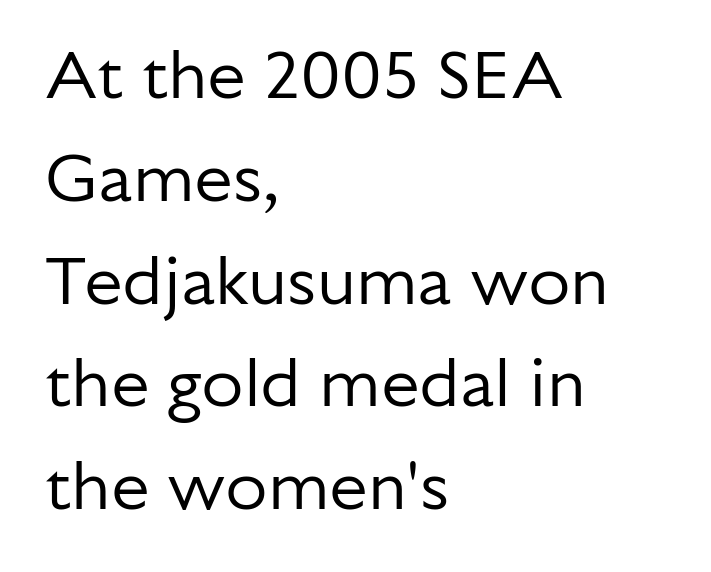
The image shows 69 px regular-weight sans-serif type, upright; set left-aligned, normal line spacing (1.49x), normal letter spacing, not underlined; low stroke contrast and a medium x-height.
